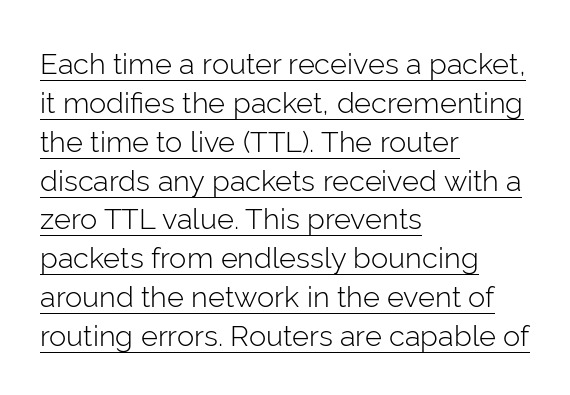
The image shows 29 px light sans-serif type, upright; set left-aligned, normal line spacing (1.34x), normal letter spacing, underlined; low stroke contrast and a medium x-height.
